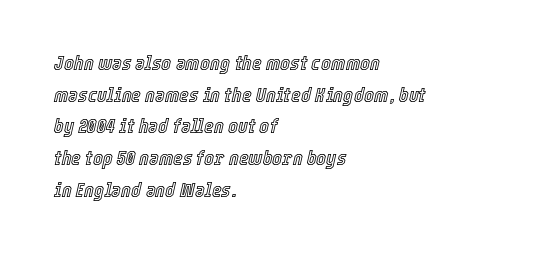
The image shows 21 px text type, italic (leaning right); set left-aligned, normal line spacing (1.51x), normal letter spacing, not underlined.
